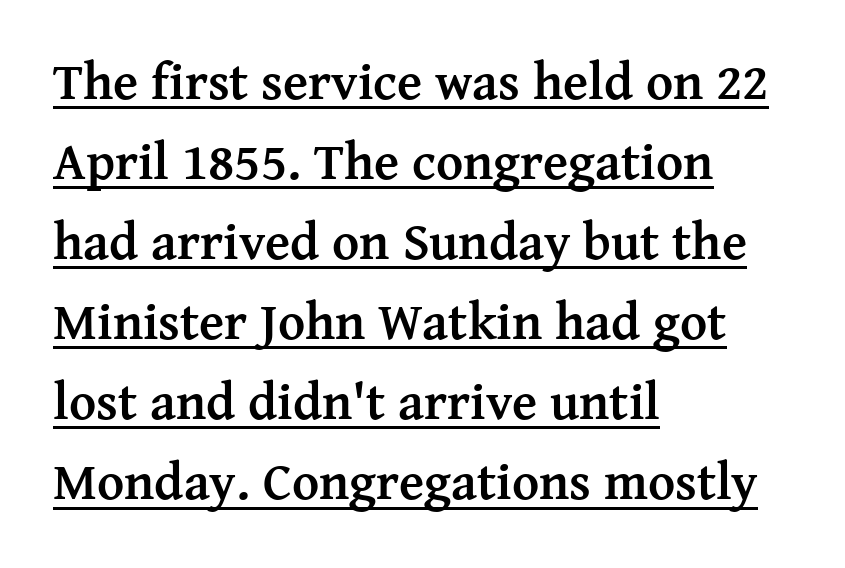
{"serif": "yes", "italic": "no", "bold": "yes", "weight": "semibold", "width": "normal", "stroke_contrast": "medium", "x_height": "medium", "monospaced": "no", "underline": "yes", "align": "left", "line_spacing": "normal", "line_spacing_ratio": 1.54, "letter_spacing": "normal", "letter_spacing_em": 0.0, "glyph_px": 52}
